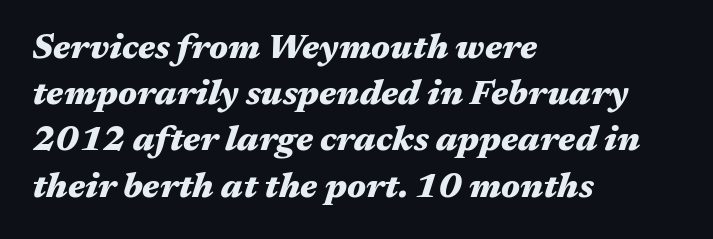
Italic: yes, the glyphs are oblique. These lines are set flush left with a ragged right edge. What weight is shown? A full bold with thick strokes. Line spacing here is normal. Words float on clear page, feet unadorned. Default kerning and tracking; the words read as compact shapes.
